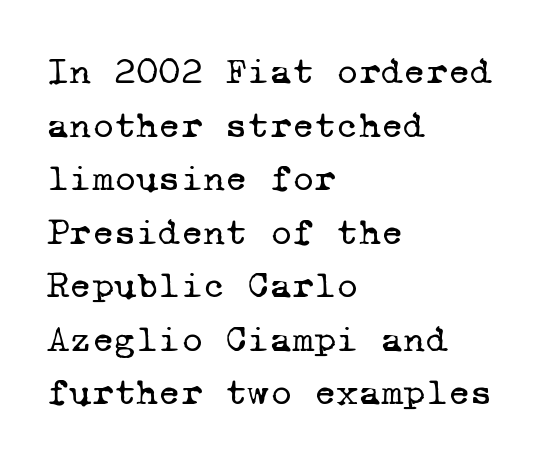
Q: Is the text bold? A: No.
Q: Is the typeface a serif or a sans-serif typeface? A: Serif.
Q: Is the text underlined? A: No.
Q: How is the paragraph aligned? A: Left-aligned.
Q: Is the spacing between letters normal or unusually wide? A: Normal.
Q: Is the spacing between lines tight, normal or loose? A: Normal.
Q: Width (condensed, normal, or wide)? A: Normal.
Q: Stroke contrast? A: Low.
Q: x-height? A: Medium.
Q: Monospaced? A: Yes.
